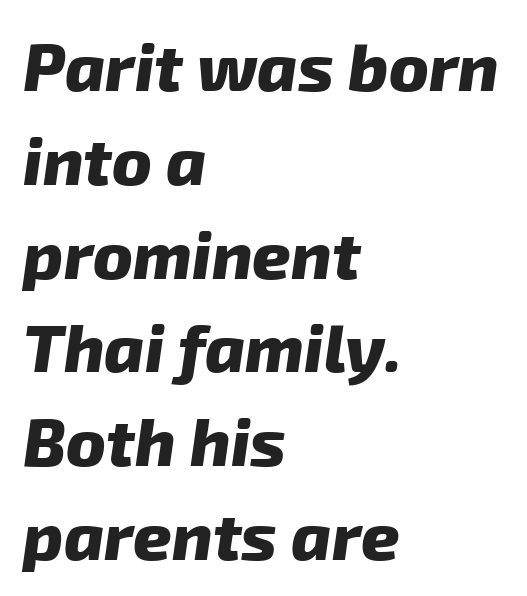
Q: Is the text bold? A: Yes.
Q: Is the typeface a serif or a sans-serif typeface? A: Sans-serif.
Q: Is the text underlined? A: No.
Q: How is the paragraph aligned? A: Left-aligned.
Q: Is the spacing between letters normal or unusually wide? A: Normal.
Q: Is the spacing between lines tight, normal or loose? A: Normal.
Q: Width (condensed, normal, or wide)? A: Normal.
Q: Stroke contrast? A: Low.
Q: x-height? A: Medium.
Q: Monospaced? A: No.
